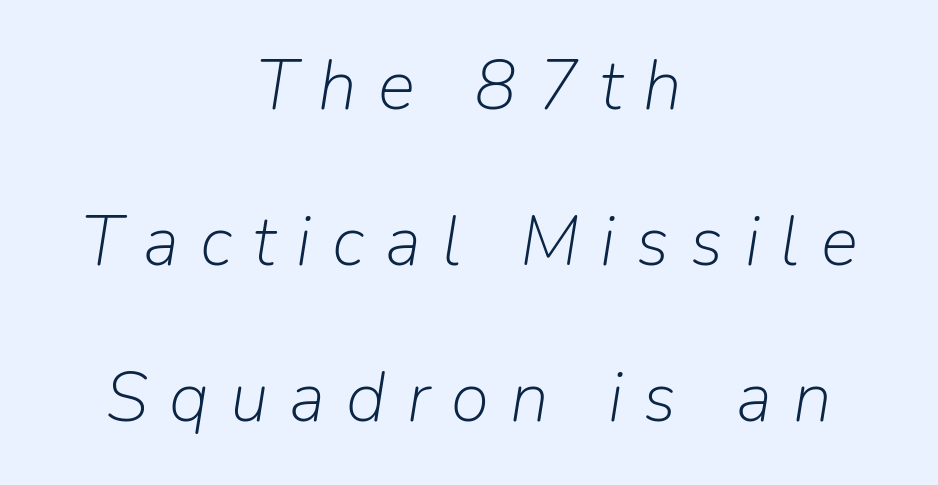
Q: Is the text bold? A: No.
Q: Is the text italic (slanted)? A: Yes, it leans right by about 9 degrees.
Q: Is the text underlined? A: No.
Q: How is the paragraph aligned? A: Centered.
Q: Is the spacing between letters normal or unusually wide? A: Unusually wide.
Q: Is the spacing between lines tight, normal or loose? A: Loose.
Q: Width (condensed, normal, or wide)? A: Normal.
Q: Stroke contrast? A: Low.
Q: x-height? A: Medium.
Q: Monospaced? A: No.
